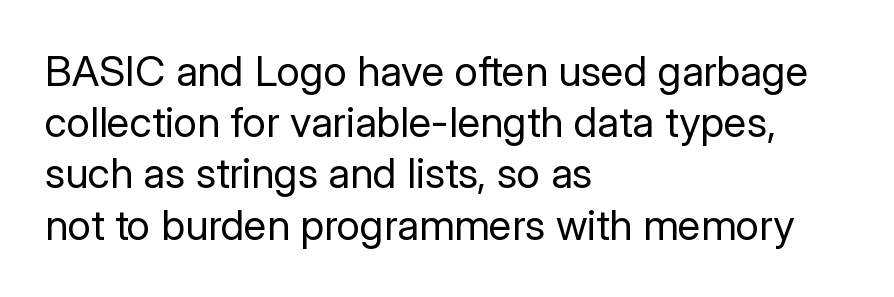
How are the letters spaced? Ordinarily, with no added tracking. This rendering uses left alignment, leaving the right contour irregular. The type family on display is of the sans-serif kind. Clear beneath every line of the passage. Is this a fixed-width face? No — the glyphs have proportional, varying widths.
